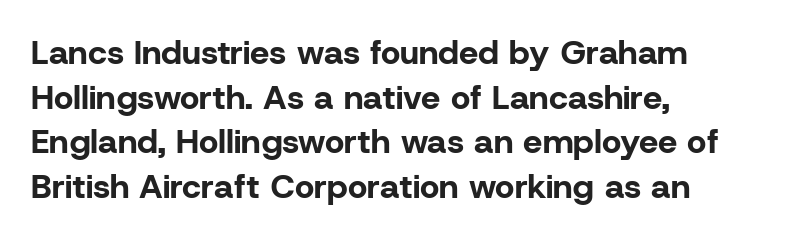
Q: Is the text bold? A: Yes.
Q: Is the text italic (slanted)? A: No, it is upright.
Q: Is the typeface a serif or a sans-serif typeface? A: Sans-serif.
Q: Is the text underlined? A: No.
Q: How is the paragraph aligned? A: Left-aligned.
Q: Is the spacing between letters normal or unusually wide? A: Normal.
Q: Is the spacing between lines tight, normal or loose? A: Normal.
Q: Width (condensed, normal, or wide)? A: Normal.
Q: Stroke contrast? A: Low.
Q: x-height? A: Medium.
Q: Monospaced? A: No.
